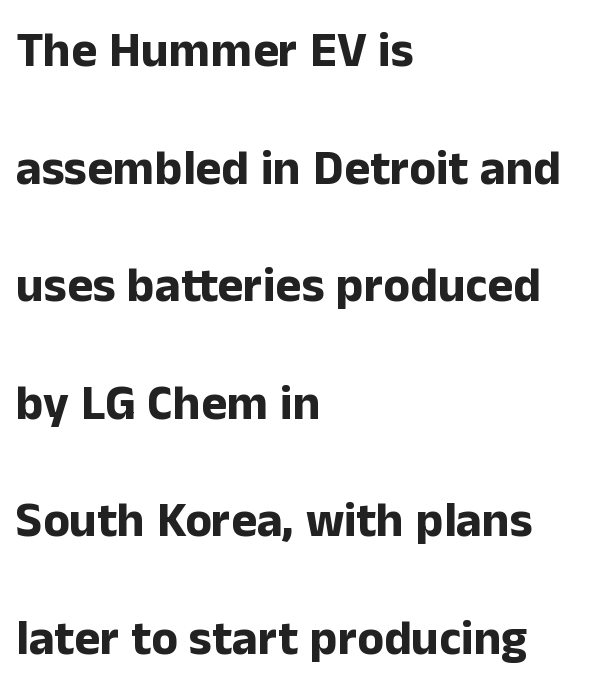
The image shows 49 px bold sans-serif type, upright; set left-aligned, loose line spacing (2.4x), normal letter spacing, not underlined; low stroke contrast and a medium x-height.
